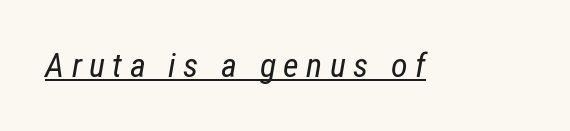
Spacing verdict: proportional, widths tailored to each character. Look at the tracking — it's clearly loosened, letters drifting apart. The strokes carry an ordinary text weight at most. Descenders here cross a horizontal rule under the line.
